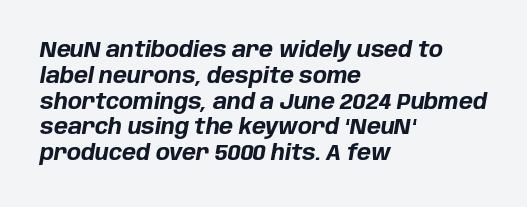
The typesetter chose a ragged-right arrangement here. Observe the ordinary spacing: letters are neighbours, not strangers. Anything drawn beneath the words? Only blank space. The passage shown is emphatically bold. Designer's note — italics engaged.
